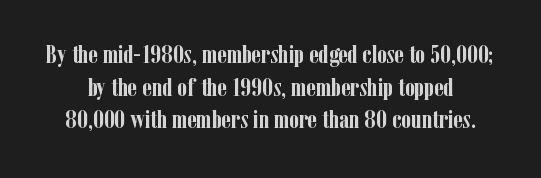
Underlining? Definitely not there. The letters are bold, with thick, heavy strokes. The axis of the letterforms is exactly vertical. Glyph-to-glyph distance matches everyday printed text. One glance says typical: line gaps are just what's usual.
